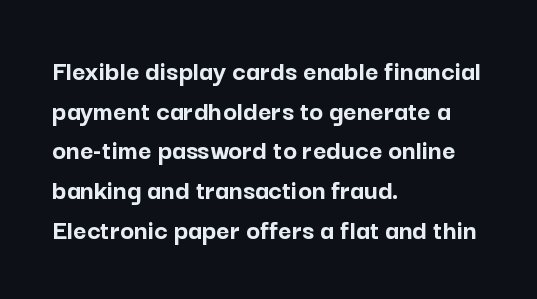
The image shows 29 px semibold sans-serif type, upright; set left-aligned, normal line spacing (1.37x), normal letter spacing, not underlined; low stroke contrast and a medium x-height.
